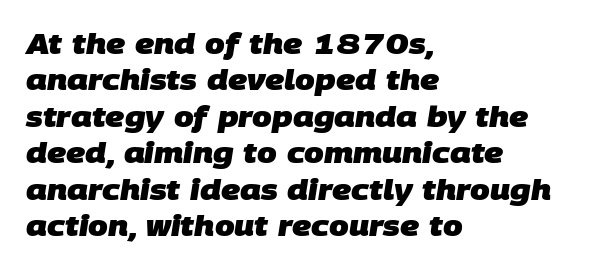
{"serif": "no", "bold": "yes", "weight": "heavy", "width": "normal", "stroke_contrast": "low", "x_height": "large", "monospaced": "no", "underline": "no", "align": "left", "line_spacing": "normal", "line_spacing_ratio": 1.3, "letter_spacing": "normal", "letter_spacing_em": 0.0, "glyph_px": 28}
